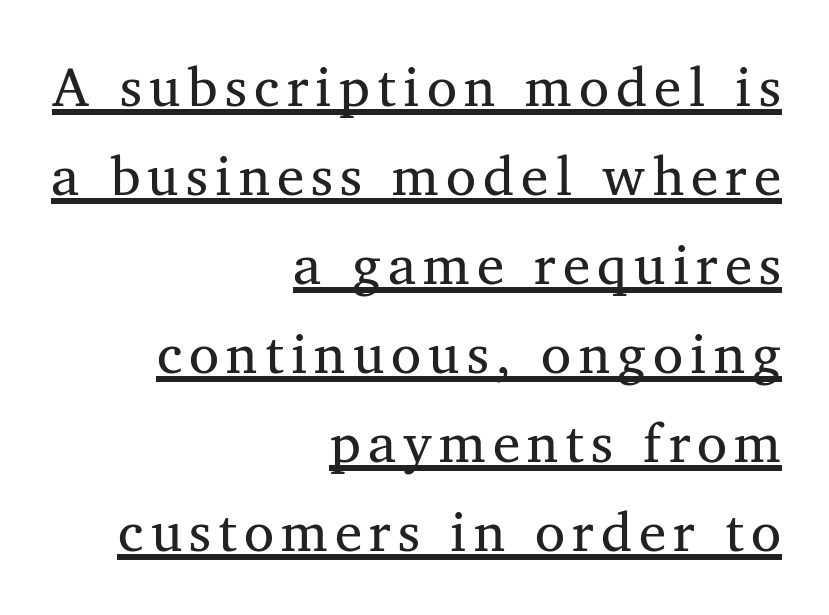
The image shows 55 px regular-weight serif type; set right-aligned, normal line spacing (1.62x), underlined; medium stroke contrast and a medium x-height.
